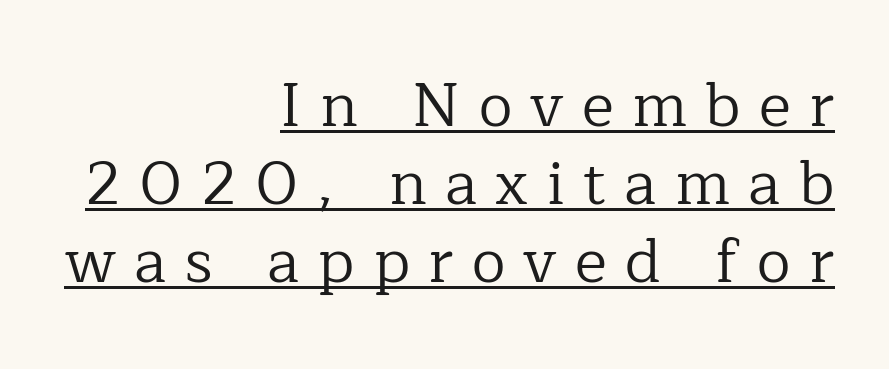
Successive baselines arrive at the customary interval. Looks like regular typesetting: each glyph gets only the width it needs. No italicization has been applied; the sample stays upright. Vertical stems look standard width or narrower in stroke.
